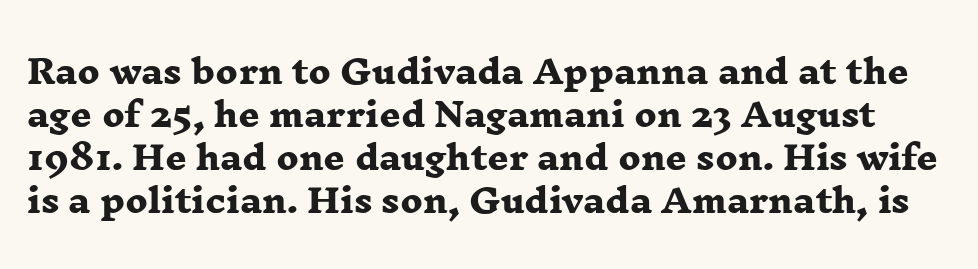
Do the characters align in a grid? No, the font is proportional. Only glyphs here, with clear space below each row. Leading matches the norm, producing a regular column. Unlike a clean sans, this face finishes its strokes with serifs. Observe the ordinary spacing: letters are neighbours, not strangers.
